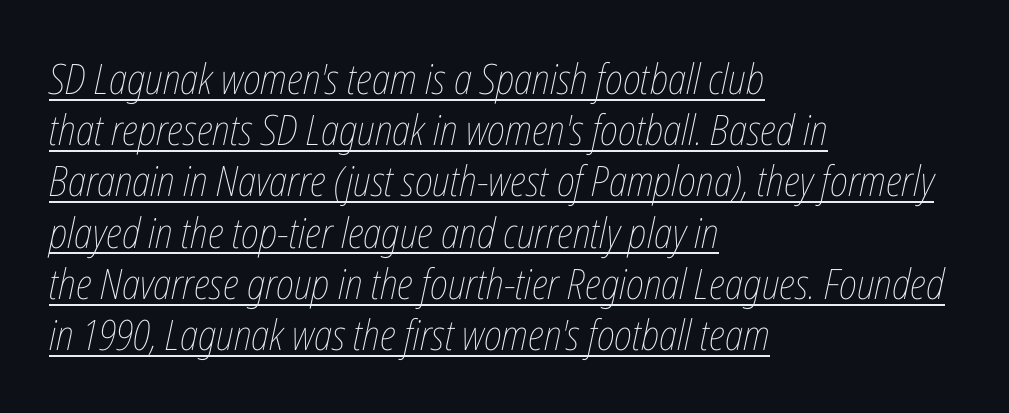
Q: Is the text bold? A: No.
Q: Is the text italic (slanted)? A: Yes, it leans right by about 12 degrees.
Q: Is the text underlined? A: Yes.
Q: How is the paragraph aligned? A: Left-aligned.
Q: Is the spacing between letters normal or unusually wide? A: Normal.
Q: Width (condensed, normal, or wide)? A: Condensed.
Q: Stroke contrast? A: Low.
Q: x-height? A: Medium.
Q: Monospaced? A: No.
